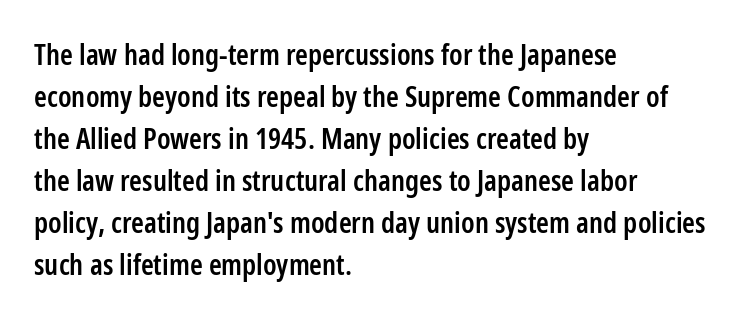
The image shows 29 px semibold, condensed sans-serif type, upright; set left-aligned, normal line spacing (1.45x), normal letter spacing, not underlined; low stroke contrast and a medium x-height.
